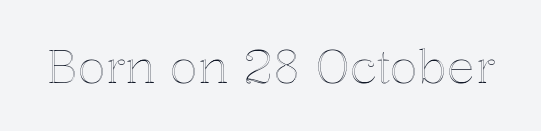
{"italic": "no", "width": "normal", "x_height": "medium", "monospaced": "no", "underline": "no", "letter_spacing": "normal", "letter_spacing_em": 0.0, "glyph_px": 47}
